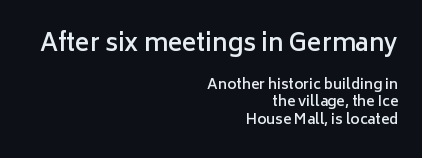
Q: Is the text bold? A: Semi-bold.
Q: Is the text italic (slanted)? A: No, it is upright.
Q: Is the text underlined? A: No.
Q: How is the paragraph aligned? A: Right-aligned.
Q: Is the spacing between letters normal or unusually wide? A: Normal.
Q: Which block of text is set in a larger size, the first (top) or the second (bottom)? A: The first (top) one.
